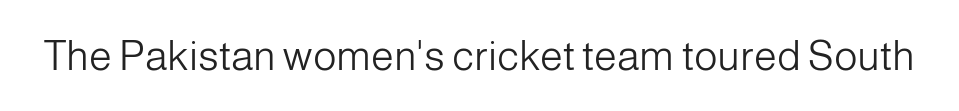
{"serif": "no", "italic": "no", "bold": "no", "weight": "light", "width": "normal", "stroke_contrast": "low", "x_height": "medium", "monospaced": "no", "underline": "no", "letter_spacing": "normal", "letter_spacing_em": 0.0, "glyph_px": 41}
